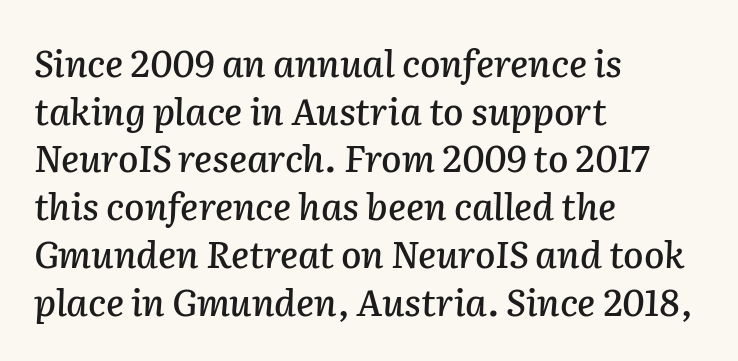
{"italic": "yes", "lean": "right", "slant_degrees": 2, "width": "normal", "stroke_contrast": "low", "x_height": "medium", "monospaced": "no", "underline": "no", "align": "left", "line_spacing": "normal", "line_spacing_ratio": 1.29, "letter_spacing": "normal", "letter_spacing_em": 0.0, "glyph_px": 37}
